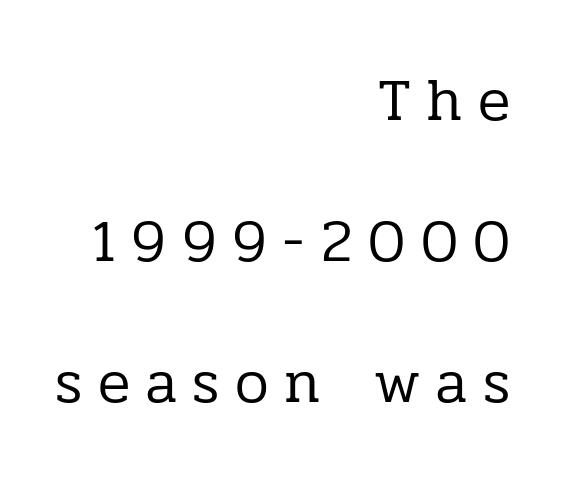
The image shows 60 px regular-weight serif type, upright; set right-aligned, loose line spacing (2.35x), unusually wide letter spacing (+0.26 em), not underlined; low stroke contrast and a medium x-height.
